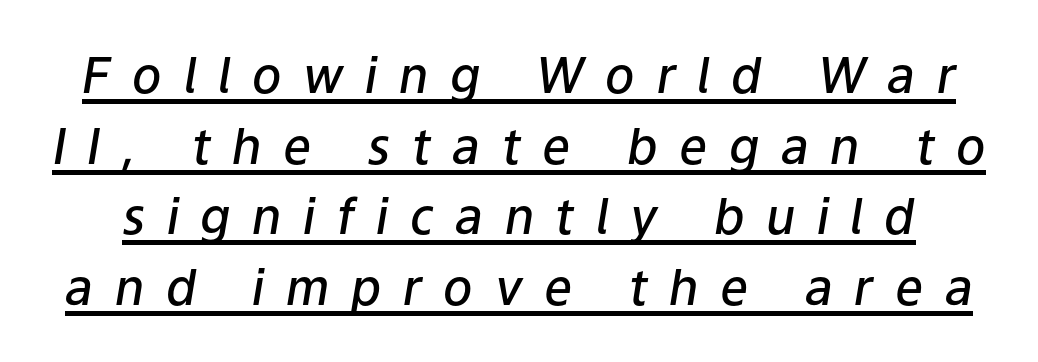
Q: Is the text bold? A: Semi-bold.
Q: Is the text italic (slanted)? A: Yes, it leans right by about 9 degrees.
Q: Is the text underlined? A: Yes.
Q: Is the spacing between letters normal or unusually wide? A: Unusually wide.
Q: Is the spacing between lines tight, normal or loose? A: Normal.
Q: Width (condensed, normal, or wide)? A: Normal.
Q: Stroke contrast? A: Low.
Q: x-height? A: Medium.
Q: Monospaced? A: No.
